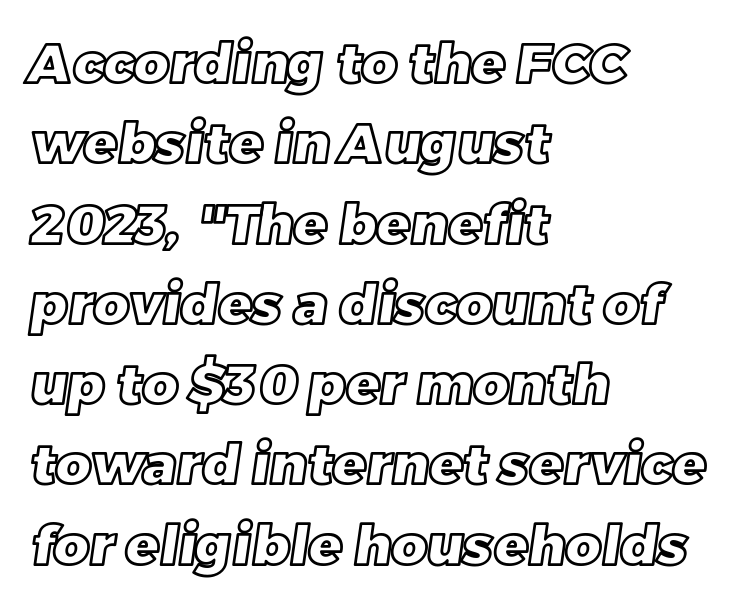
Q: Is the text underlined? A: No.
Q: How is the paragraph aligned? A: Left-aligned.
Q: Is the spacing between letters normal or unusually wide? A: Normal.
Q: Is the spacing between lines tight, normal or loose? A: Normal.
Q: Width (condensed, normal, or wide)? A: Normal.
Q: x-height? A: Large.
Q: Monospaced? A: No.
